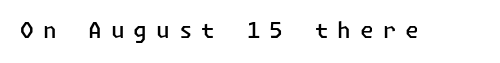
{"italic": "no", "bold": "semi", "underline": "no", "letter_spacing": "wide", "letter_spacing_em": 0.41, "glyph_px": 22}
